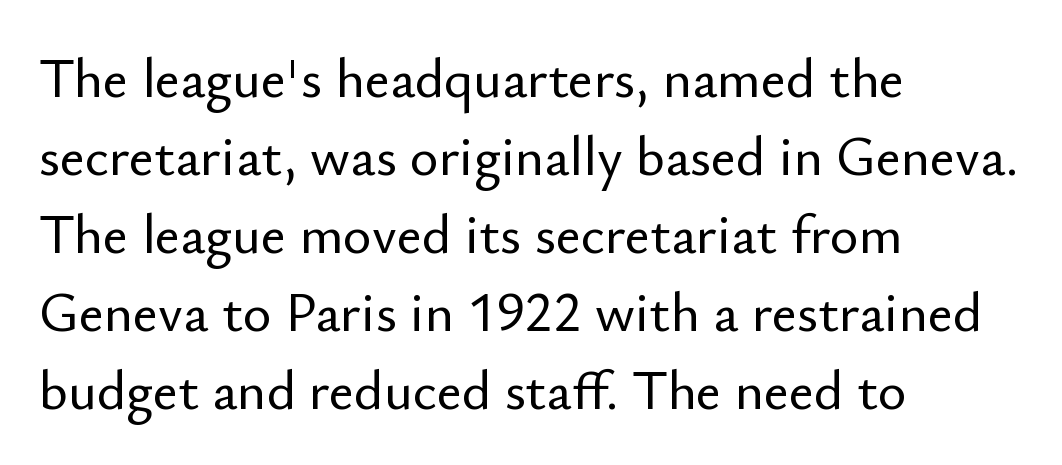
What kind of face is this? One without serifs — a sans. In CSS terms this would be text-align: left. The area under the type is left untouched. The gaps between neighbouring characters are ordinary and unremarkable. Each letter keeps its own natural width here, so spacing adapts to shape. Does the leading feel generous? No, just average.
